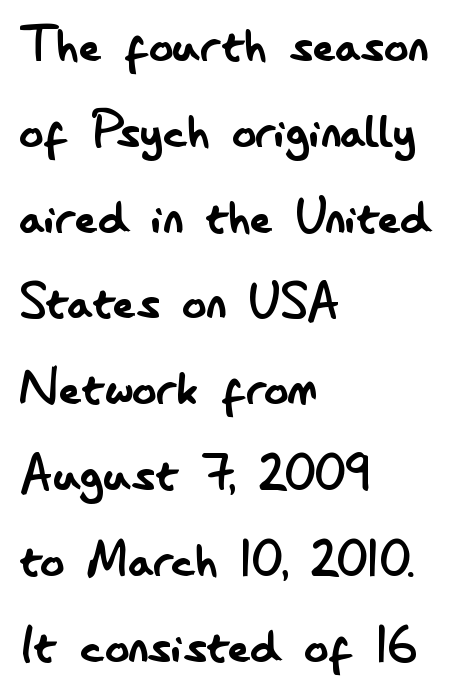
The image shows 60 px regular-weight, condensed sans-serif type, upright; set left-aligned, normal line spacing (1.43x), normal letter spacing, not underlined; low stroke contrast and a small x-height.
